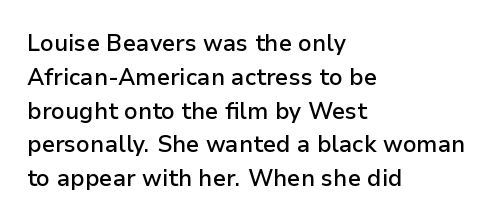
The image shows 23 px text type, upright; set left-aligned, normal line spacing (1.47x), normal letter spacing, not underlined.
